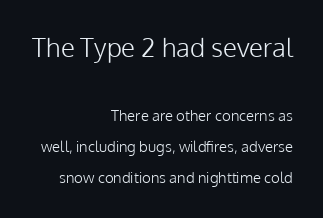
{"italic": "no", "bold": "no", "underline": "no", "align": "right", "line_spacing": "loose", "line_spacing_ratio": 2.08, "letter_spacing": "normal", "letter_spacing_em": 0.0, "larger_block": "first", "size_ratio": 1.73, "glyph_px": 26}
